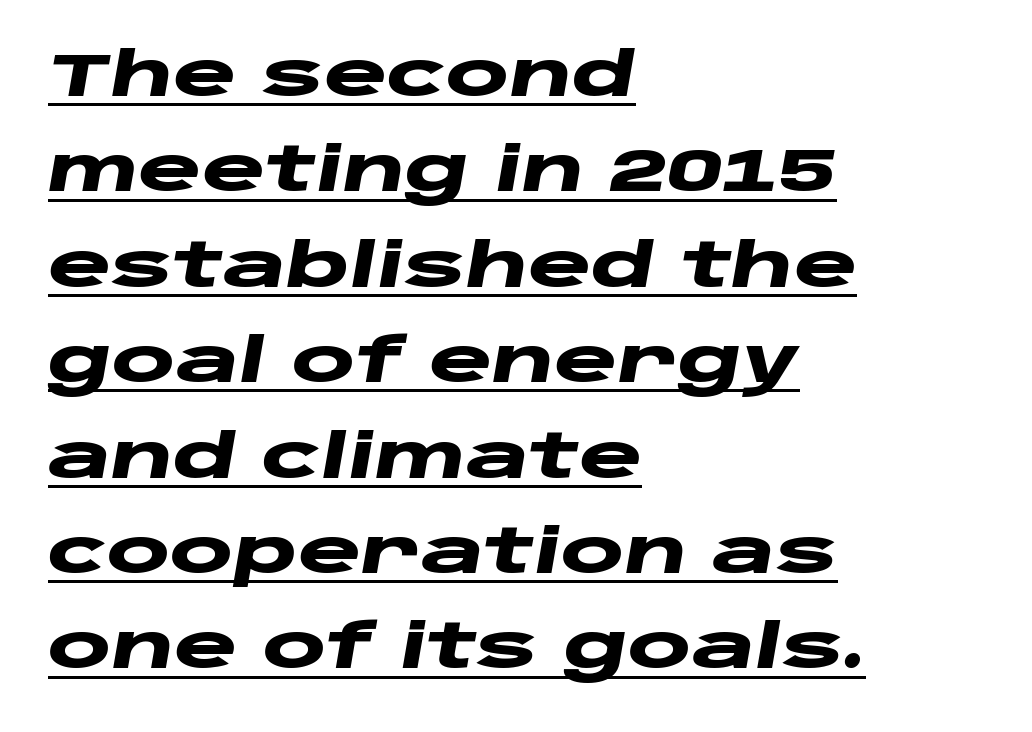
The image shows 60 px heavy, wide type, italic (leaning right); set left-aligned, normal line spacing (1.59x), normal letter spacing, underlined; low stroke contrast and a large x-height.
